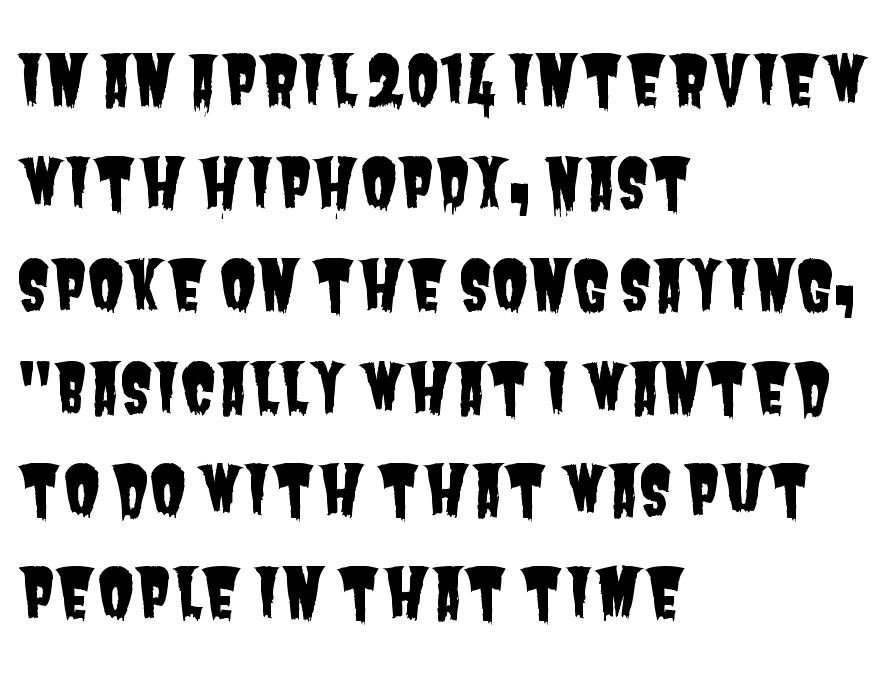
Q: Is the typeface a serif or a sans-serif typeface? A: Sans-serif.
Q: Is the text underlined? A: No.
Q: How is the paragraph aligned? A: Left-aligned.
Q: Is the spacing between letters normal or unusually wide? A: Normal.
Q: Is the spacing between lines tight, normal or loose? A: Normal.
Q: Width (condensed, normal, or wide)? A: Condensed.
Q: Stroke contrast? A: Low.
Q: x-height? A: Large.
Q: Monospaced? A: No.
